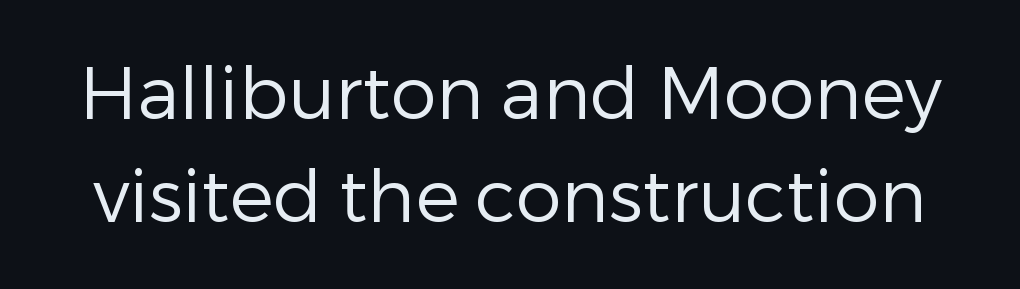
The image shows 73 px regular-weight sans-serif type, upright; set normal line spacing (1.41x), normal letter spacing, not underlined; low stroke contrast and a medium x-height.
